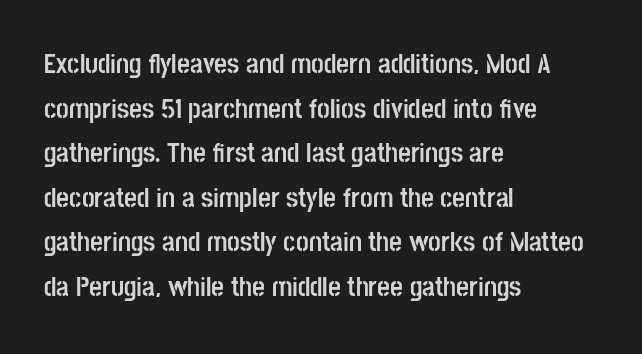
{"serif": "no", "italic": "no", "bold": "yes", "weight": "semibold", "width": "condensed", "stroke_contrast": "low", "x_height": "large", "monospaced": "no", "underline": "no", "align": "left", "line_spacing": "normal", "line_spacing_ratio": 1.59, "letter_spacing": "normal", "letter_spacing_em": 0.0, "glyph_px": 28}
